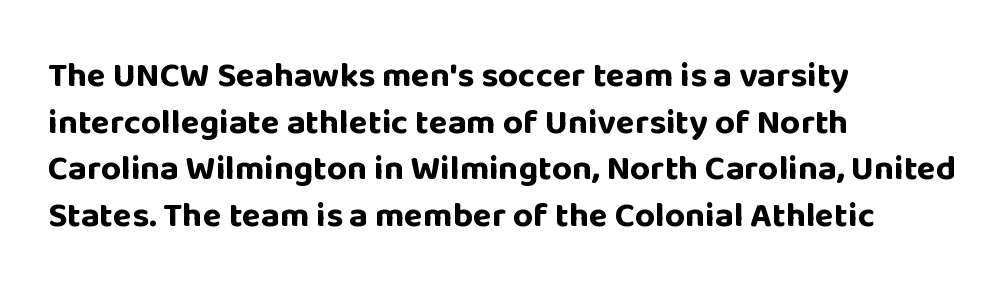
The image shows 35 px bold sans-serif type, upright; set left-aligned, normal line spacing (1.33x), normal letter spacing, not underlined; low stroke contrast and a large x-height.
